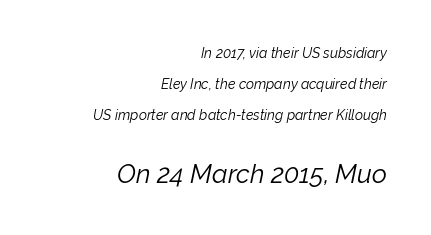
{"italic": "yes", "lean": "right", "slant_degrees": 12, "bold": "no", "underline": "no", "align": "right", "line_spacing": "loose", "line_spacing_ratio": 2.23, "letter_spacing": "normal", "letter_spacing_em": 0.0, "larger_block": "second", "size_ratio": 1.86, "glyph_px": 26}
